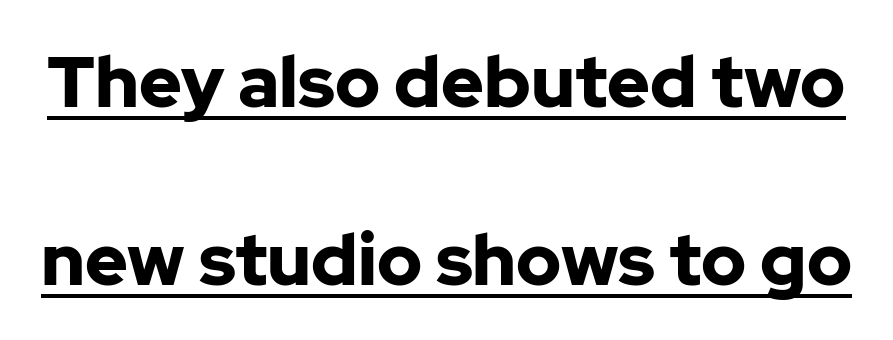
{"serif": "no", "italic": "no", "bold": "yes", "weight": "bold", "width": "normal", "stroke_contrast": "low", "x_height": "medium", "monospaced": "no", "underline": "yes", "line_spacing": "loose", "line_spacing_ratio": 2.47, "letter_spacing": "normal", "letter_spacing_em": 0.0, "glyph_px": 72}
